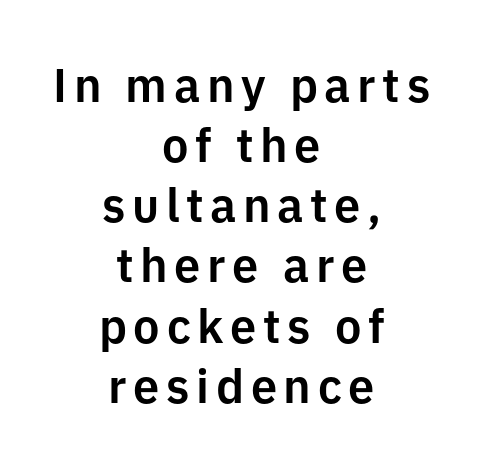
{"serif": "no", "italic": "no", "width": "normal", "stroke_contrast": "low", "x_height": "medium", "monospaced": "no", "underline": "no", "align": "center", "line_spacing": "normal", "line_spacing_ratio": 1.28, "glyph_px": 47}
